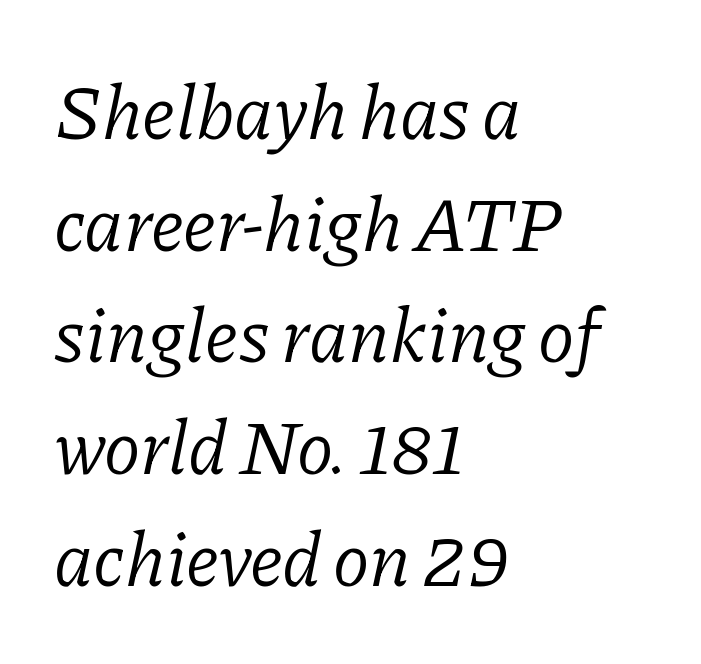
The image shows 76 px light serif type, italic (leaning right); set left-aligned, normal line spacing (1.47x), normal letter spacing, not underlined; low stroke contrast and a medium x-height.
